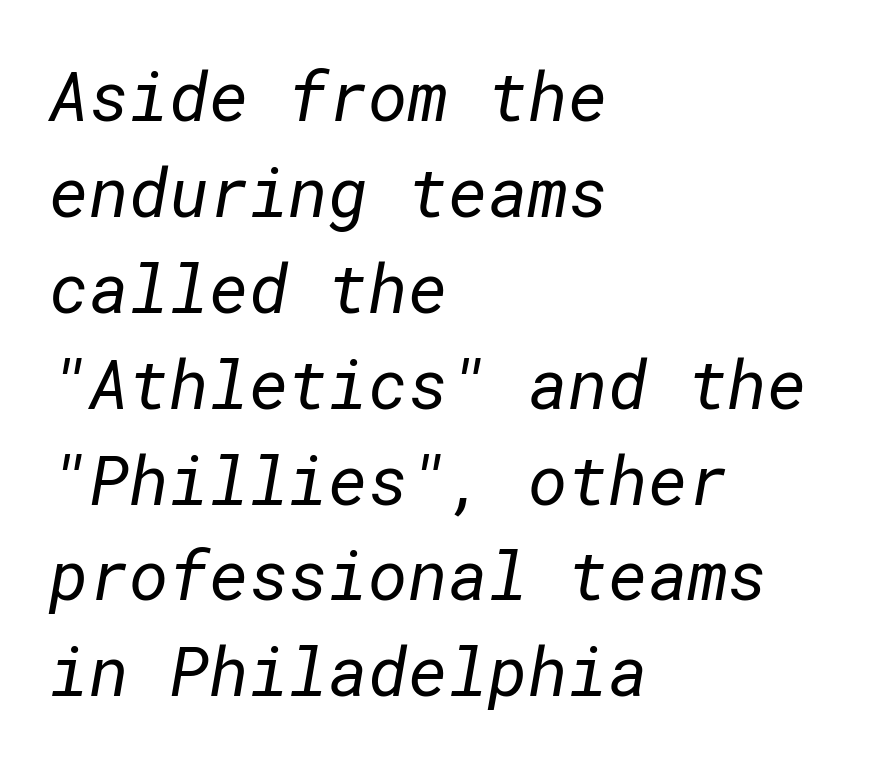
The image shows 68 px regular-weight sans-serif type; set left-aligned, normal line spacing (1.41x), normal letter spacing, not underlined; low stroke contrast and a medium x-height.
